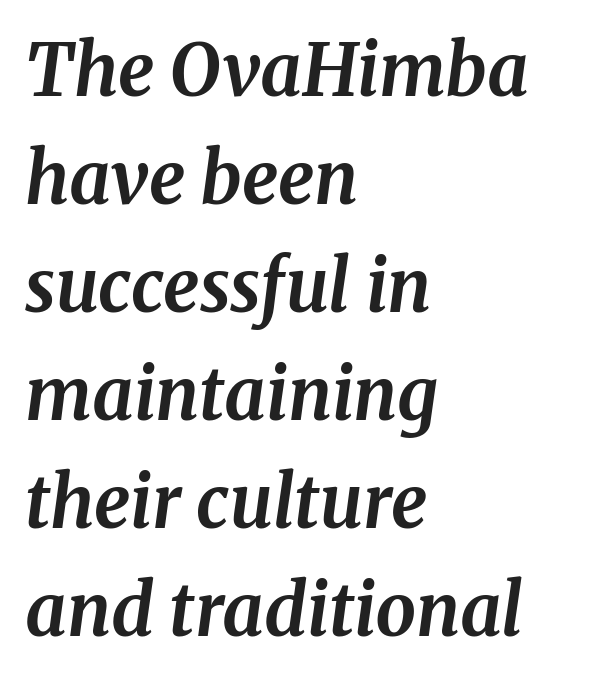
Serifs: yes, visible at the terminals of the letterforms. The passage shown is typed in a proportional face where columns would drift. Italic: yes, the glyphs are oblique. Weight: bold. Normally led — the rows are evenly, conventionally spaced. Horizontally, the lines are justified to the leading edge only.
